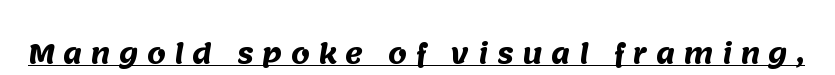
Does the weight exceed regular? Yes, all the way to bold. Tracking value appears strongly positive — letters spread wide. Like a heading marked for emphasis, these lines bear an underscore.
